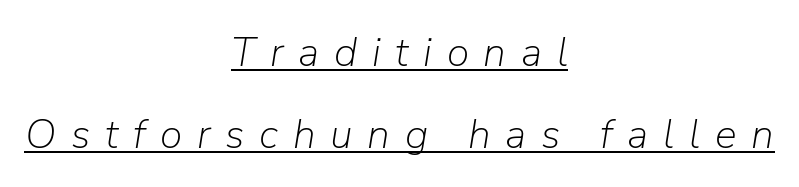
The image shows 41 px light type, italic (leaning right); set centered, loose line spacing (1.99x), unusually wide letter spacing (+0.36 em), underlined; low stroke contrast and a medium x-height.
